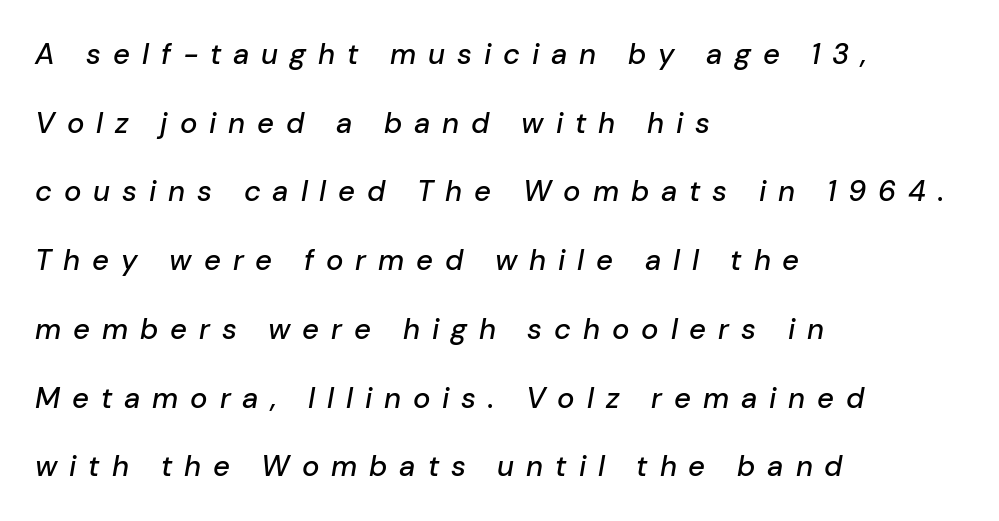
Q: Is the text italic (slanted)? A: Yes, it leans right by about 10 degrees.
Q: Is the text underlined? A: No.
Q: How is the paragraph aligned? A: Left-aligned.
Q: Is the spacing between letters normal or unusually wide? A: Unusually wide.
Q: Is the spacing between lines tight, normal or loose? A: Loose.
Q: Width (condensed, normal, or wide)? A: Normal.
Q: Stroke contrast? A: Low.
Q: x-height? A: Medium.
Q: Monospaced? A: No.
